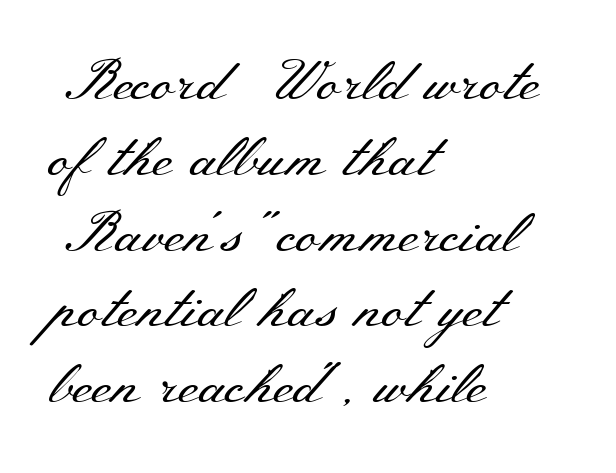
Q: Is the text bold? A: No.
Q: Is the text italic (slanted)? A: Yes.
Q: Is the typeface a serif or a sans-serif typeface? A: Serif.
Q: Is the text underlined? A: No.
Q: How is the paragraph aligned? A: Left-aligned.
Q: Is the spacing between letters normal or unusually wide? A: Normal.
Q: Is the spacing between lines tight, normal or loose? A: Normal.
Q: Width (condensed, normal, or wide)? A: Wide.
Q: Stroke contrast? A: Medium.
Q: x-height? A: Small.
Q: Monospaced? A: No.
